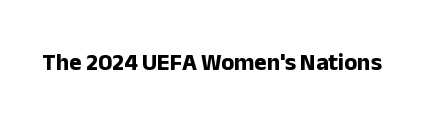
The image shows 24 px bold type, upright; set normal letter spacing, not underlined.
